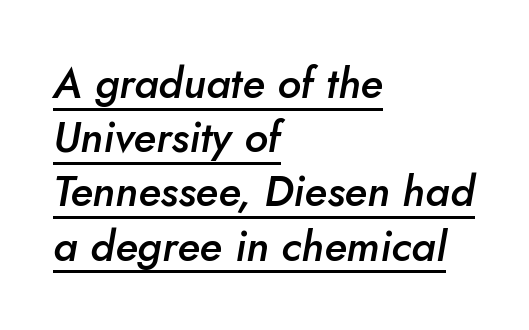
This sample carries an underscore along the baseline area. Normally led — the rows are evenly, conventionally spaced. How heavy is the stroke? Medium-heavy — a semibold, shy of bold. These lines are rendered in a variable-pitch font. Tall strokes in this sample are angled rather than plumb. What stands out about the letter spacing? Nothing — it is the standard amount.
